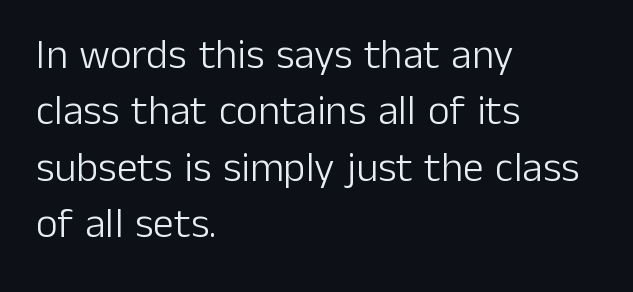
{"serif": "no", "italic": "no", "bold": "no", "weight": "light", "width": "normal", "stroke_contrast": "low", "x_height": "medium", "monospaced": "no", "underline": "no", "align": "left", "line_spacing": "normal", "line_spacing_ratio": 1.34, "letter_spacing": "normal", "letter_spacing_em": 0.0, "glyph_px": 42}
